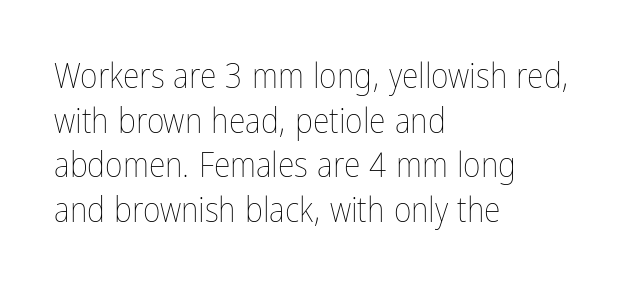
Characters remain perfectly vertical along every line. Check the space under the baseline: it is left empty. Evenly set lines give the paragraph a standard silhouette. Here the glyphs are tracked normally, forming tight word shapes. Character widths vary here, with narrow letters taking less room than wide ones.
